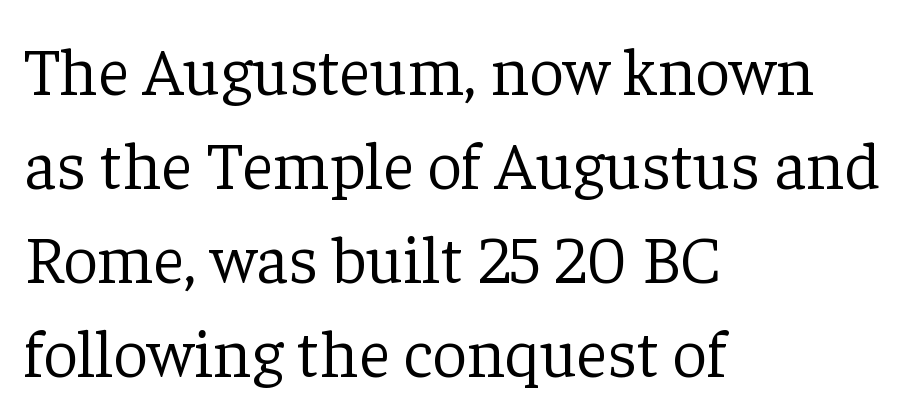
Q: Is the text bold? A: No.
Q: Is the text italic (slanted)? A: No, it is upright.
Q: Is the typeface a serif or a sans-serif typeface? A: Serif.
Q: Is the text underlined? A: No.
Q: How is the paragraph aligned? A: Left-aligned.
Q: Is the spacing between letters normal or unusually wide? A: Normal.
Q: Is the spacing between lines tight, normal or loose? A: Normal.
Q: Width (condensed, normal, or wide)? A: Normal.
Q: Stroke contrast? A: Low.
Q: x-height? A: Medium.
Q: Monospaced? A: No.
